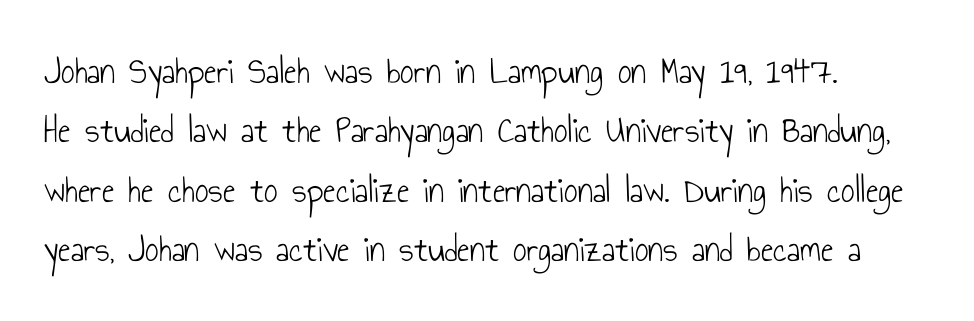
The image shows 38 px light, condensed sans-serif type, upright; set left-aligned, normal line spacing (1.56x), normal letter spacing, not underlined; low stroke contrast and a small x-height.
